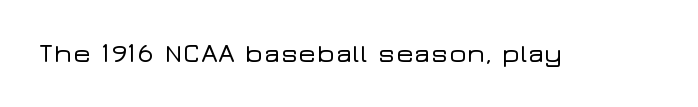
{"italic": "no", "underline": "no", "letter_spacing": "normal", "letter_spacing_em": 0.0, "glyph_px": 27}
